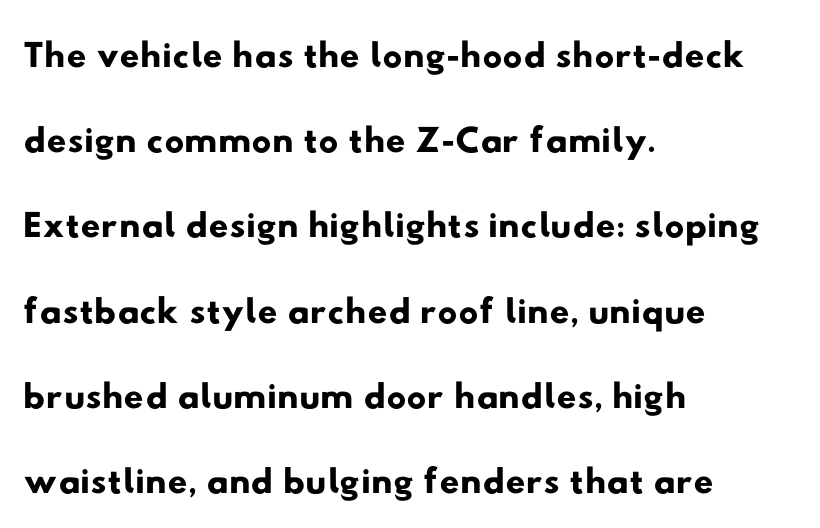
Q: Is the typeface a serif or a sans-serif typeface? A: Sans-serif.
Q: Is the text underlined? A: No.
Q: How is the paragraph aligned? A: Left-aligned.
Q: Is the spacing between letters normal or unusually wide? A: Normal.
Q: Is the spacing between lines tight, normal or loose? A: Normal.
Q: Width (condensed, normal, or wide)? A: Wide.
Q: Stroke contrast? A: Low.
Q: x-height? A: Small.
Q: Monospaced? A: No.
